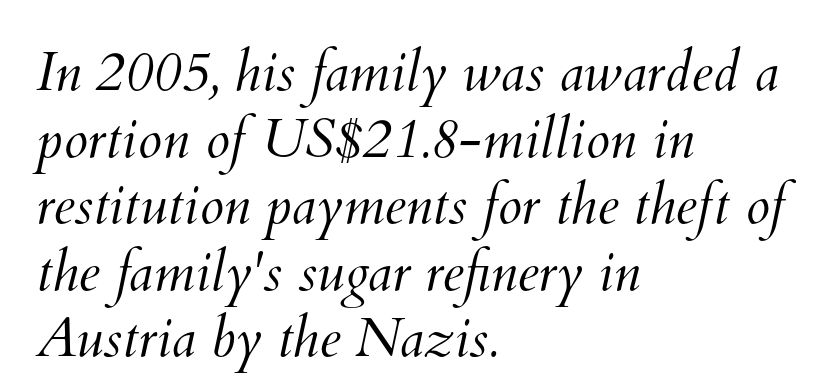
Q: Is the text bold? A: No.
Q: Is the text underlined? A: No.
Q: How is the paragraph aligned? A: Left-aligned.
Q: Is the spacing between letters normal or unusually wide? A: Normal.
Q: Width (condensed, normal, or wide)? A: Normal.
Q: Stroke contrast? A: Medium.
Q: x-height? A: Small.
Q: Monospaced? A: No.
